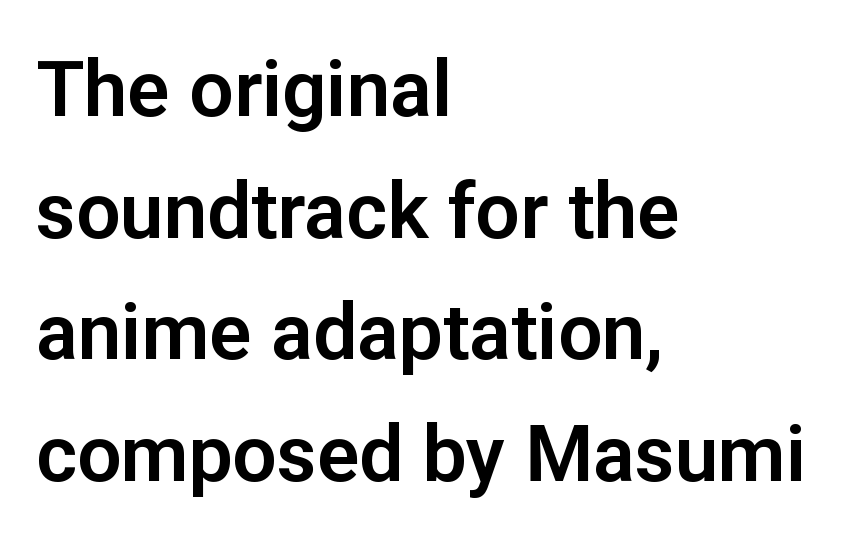
You can tell from the bare stems that sans-serif type was used. Regular leading. Observe the ordinary spacing: letters are neighbours, not strangers. It's the straight-up-and-down kind of type.
